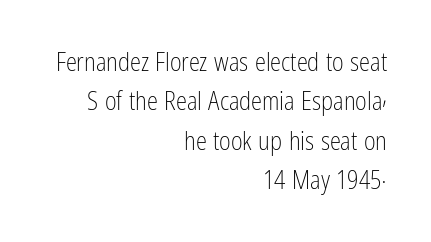
Q: Is the text bold? A: No.
Q: Is the text italic (slanted)? A: No, it is upright.
Q: Is the text underlined? A: No.
Q: How is the paragraph aligned? A: Right-aligned.
Q: Is the spacing between letters normal or unusually wide? A: Normal.
Q: Is the spacing between lines tight, normal or loose? A: Normal.
